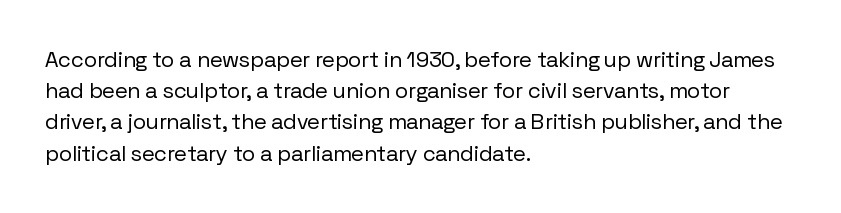
Every row of glyphs begins at an identical x-position on the left. The typesetting does not lean heavy: it is not bold. One glance says typical: line gaps are just what's usual. Underlining? Definitely not there.
